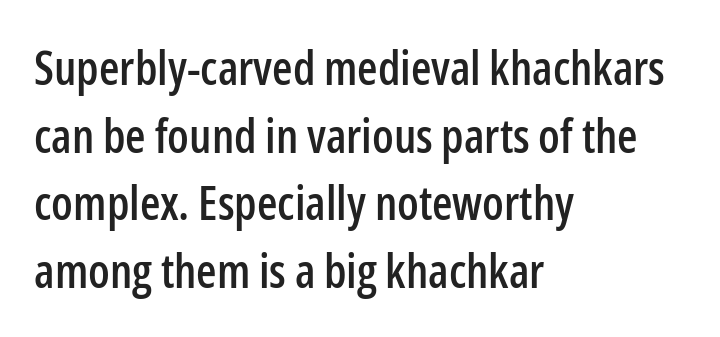
The image shows 47 px condensed sans-serif type, upright; set left-aligned, normal line spacing (1.44x), normal letter spacing, not underlined; low stroke contrast and a medium x-height.
